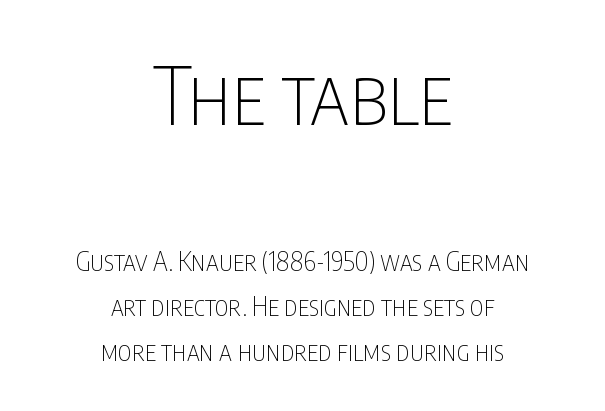
Q: Is the text bold? A: No.
Q: Is the text italic (slanted)? A: No, it is upright.
Q: Is the typeface a serif or a sans-serif typeface? A: Sans-serif.
Q: Is the text underlined? A: No.
Q: How is the paragraph aligned? A: Centered.
Q: Is the spacing between letters normal or unusually wide? A: Normal.
Q: Which block of text is set in a larger size, the first (top) or the second (bottom)? A: The first (top) one.
Q: Width (condensed, normal, or wide)? A: Condensed.
Q: Stroke contrast? A: Low.
Q: x-height? A: Large.
Q: Monospaced? A: No.
